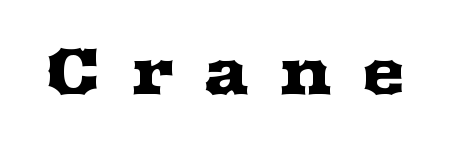
The image shows 67 px wide serif type, upright; set unusually wide letter spacing (+0.43 em), not underlined; medium stroke contrast and a medium x-height.
